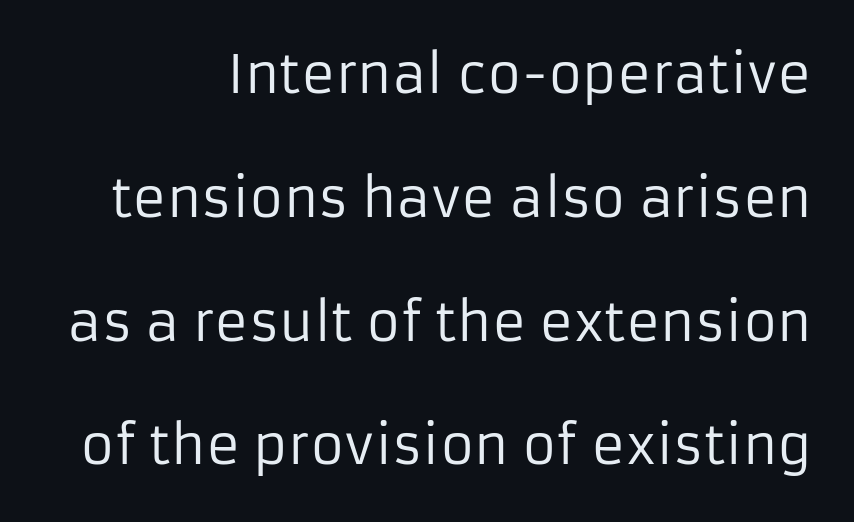
Heft: none added — not bold. The paragraph has a hard right edge and a soft left edge. The typography opts for an upright posture over an oblique one. Each row of text sits above clean, open space. Tracking here is standard; glyphs follow each other at the usual distance. Varying glyph widths throughout — classic text-font behaviour.
